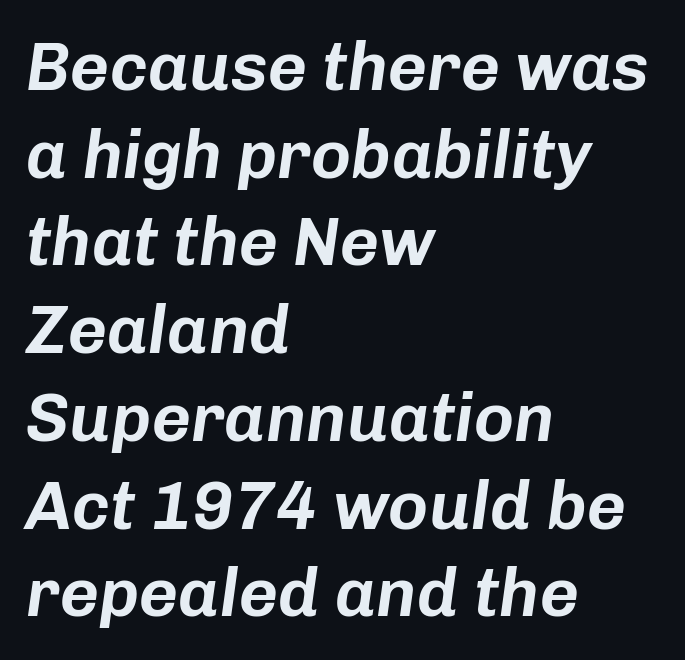
The image shows 68 px text type, italic (leaning right); set left-aligned, normal line spacing (1.29x), normal letter spacing, not underlined; low stroke contrast and a medium x-height.
